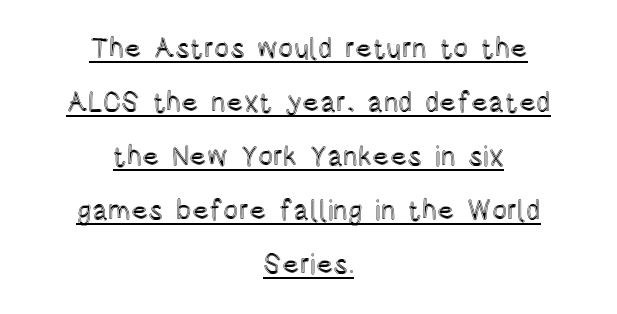
{"italic": "no", "width": "condensed", "x_height": "large", "monospaced": "no", "underline": "yes", "align": "center", "line_spacing": "loose", "line_spacing_ratio": 1.93, "letter_spacing": "normal", "letter_spacing_em": 0.0, "glyph_px": 28}
